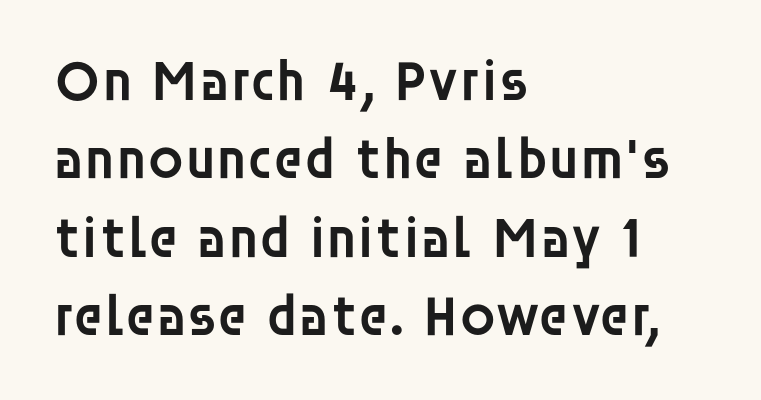
You could not count columns in this text — the font is proportionally spaced. Italic: no, the glyphs are upright roman. Is the block centered? No — it sits flush against the left margin. Unmarked baselines from the first word to the last.
